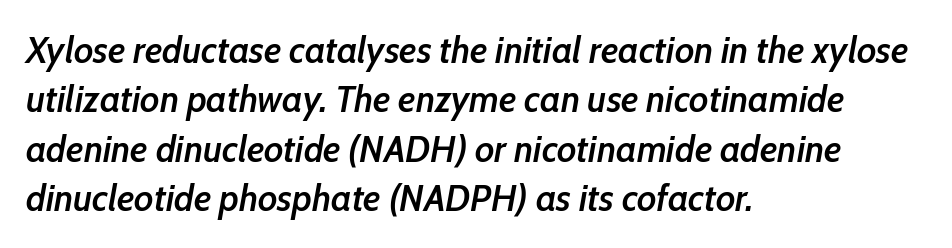
{"italic": "yes", "lean": "right", "slant_degrees": 10, "bold": "semi", "weight": "semibold", "width": "condensed", "stroke_contrast": "low", "x_height": "medium", "monospaced": "no", "underline": "no", "align": "left", "line_spacing": "normal", "line_spacing_ratio": 1.3, "letter_spacing": "normal", "letter_spacing_em": 0.0, "glyph_px": 38}
